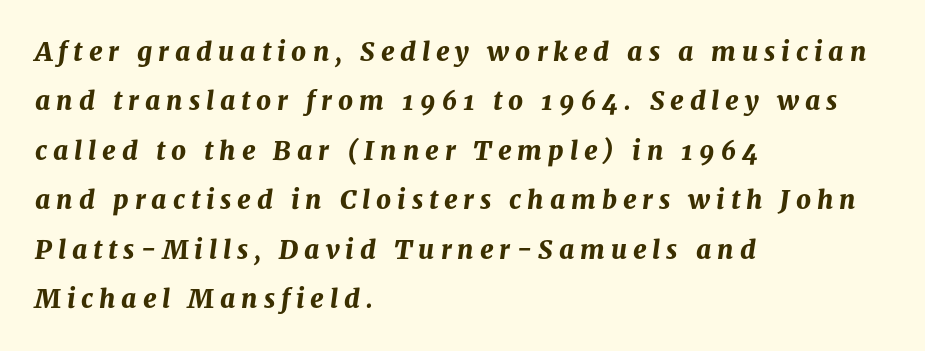
Typographic density is high because the face is bold. The typesetter chose a ragged-right arrangement here. Each row of text sits above clean, open space. Letter spacing: wide. Is there much room between lines? Yes — plenty of vertical air separates them.
